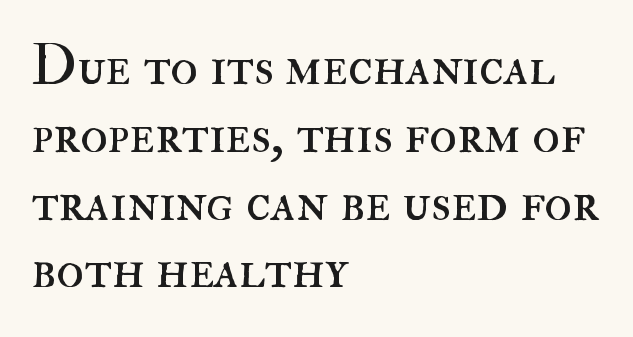
{"italic": "no", "bold": "no", "weight": "regular", "width": "normal", "stroke_contrast": "high", "x_height": "small", "monospaced": "no", "underline": "no", "align": "left", "line_spacing_ratio": 1.21, "letter_spacing": "normal", "letter_spacing_em": 0.0, "glyph_px": 56}
